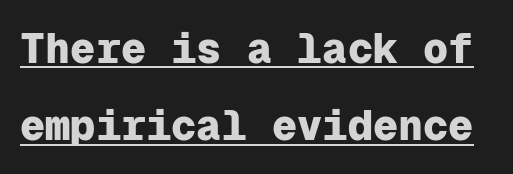
{"serif": "no", "italic": "no", "bold": "yes", "weight": "heavy", "width": "normal", "stroke_contrast": "low", "x_height": "medium", "monospaced": "yes", "underline": "yes", "line_spacing_ratio": 1.84, "letter_spacing": "normal", "letter_spacing_em": 0.0, "glyph_px": 42}
